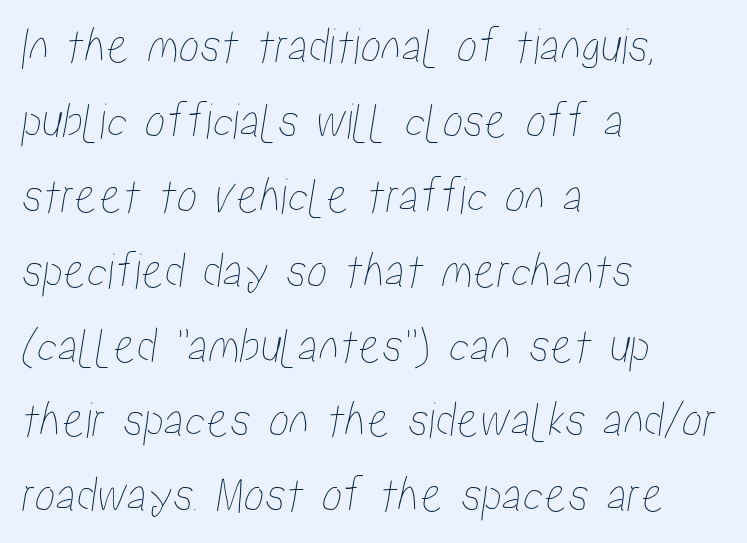
{"width": "condensed", "stroke_contrast": "low", "x_height": "medium", "monospaced": "no", "underline": "no", "align": "left", "line_spacing": "normal", "line_spacing_ratio": 1.44, "letter_spacing": "normal", "letter_spacing_em": 0.0, "glyph_px": 52}
